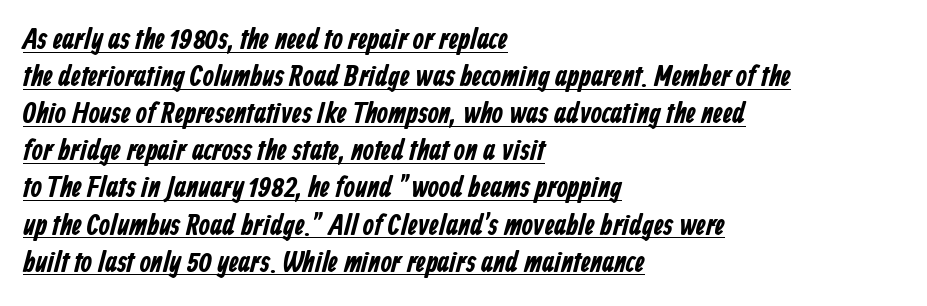
{"serif": "no", "bold": "yes", "weight": "bold", "width": "condensed", "stroke_contrast": "low", "x_height": "medium", "monospaced": "no", "underline": "yes", "align": "left", "line_spacing": "normal", "line_spacing_ratio": 1.28, "letter_spacing": "normal", "letter_spacing_em": 0.0, "glyph_px": 29}
